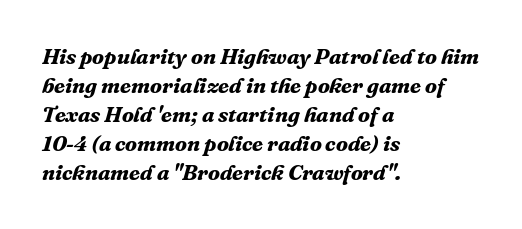
Rendered with sloped, italic letterforms. Default kerning and tracking; the words read as compact shapes. This rendering features lettering with no underline. Reading down the column, the eye jumps a familiar distance to each next line. Is the type bold? Yes — the strokes are clearly thick and heavy.
